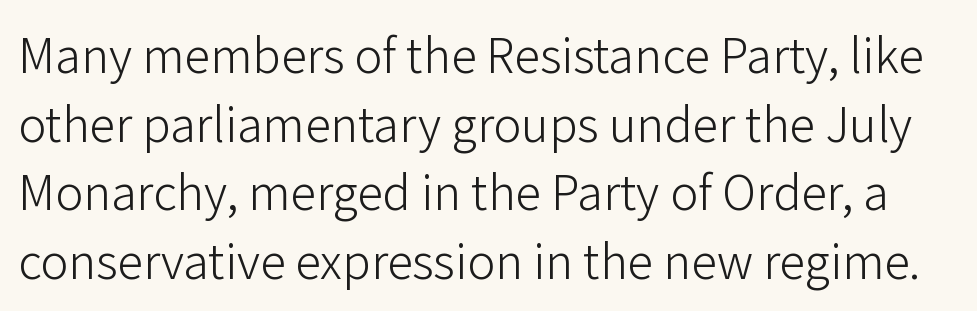
Q: Is the text bold? A: No.
Q: Is the text italic (slanted)? A: No, it is upright.
Q: Is the typeface a serif or a sans-serif typeface? A: Sans-serif.
Q: Is the text underlined? A: No.
Q: Is the spacing between letters normal or unusually wide? A: Normal.
Q: Is the spacing between lines tight, normal or loose? A: Normal.
Q: Width (condensed, normal, or wide)? A: Normal.
Q: Stroke contrast? A: Low.
Q: x-height? A: Medium.
Q: Monospaced? A: No.
